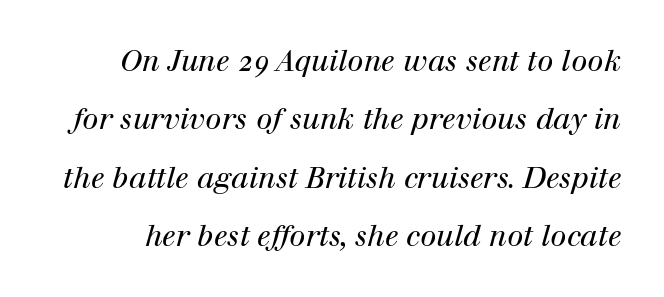
{"serif": "yes", "italic": "yes", "lean": "right", "slant_degrees": 12, "bold": "no", "weight": "regular", "width": "normal", "stroke_contrast": "high", "x_height": "medium", "monospaced": "no", "underline": "no", "line_spacing": "loose", "line_spacing_ratio": 2.01, "letter_spacing": "normal", "letter_spacing_em": 0.0, "glyph_px": 29}
